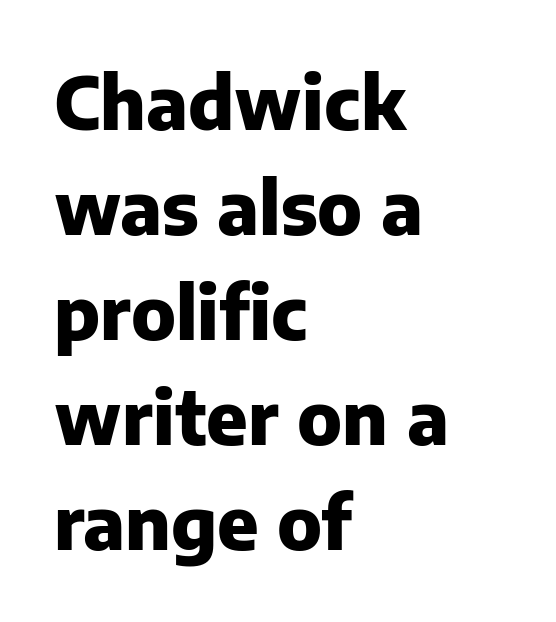
A clean baseline with only descenders dipping below it. The rendering anchors every line to the left-hand side. Horizontal bands of white between lines are of average thickness. Note: no serifs on the glyphs.
